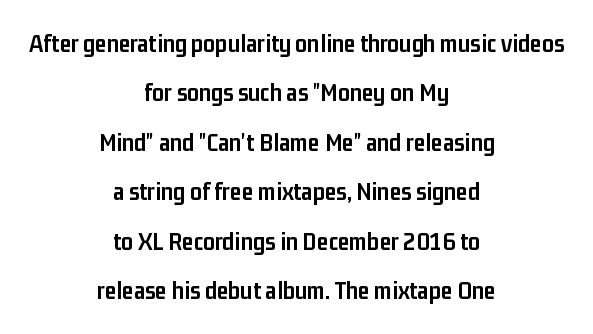
{"italic": "no", "bold": "yes", "underline": "no", "align": "center", "line_spacing": "loose", "line_spacing_ratio": 1.9, "letter_spacing": "normal", "letter_spacing_em": 0.0, "glyph_px": 26}
